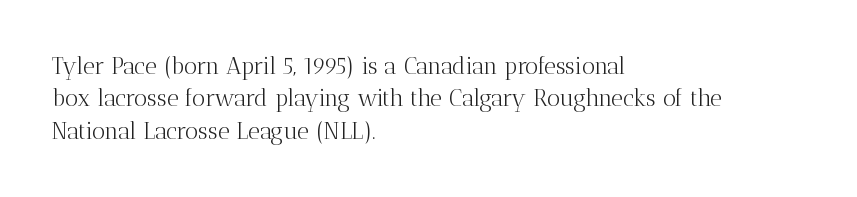
Q: Is the text bold? A: No.
Q: Is the text italic (slanted)? A: No, it is upright.
Q: Is the text underlined? A: No.
Q: How is the paragraph aligned? A: Left-aligned.
Q: Is the spacing between letters normal or unusually wide? A: Normal.
Q: Is the spacing between lines tight, normal or loose? A: Normal.
